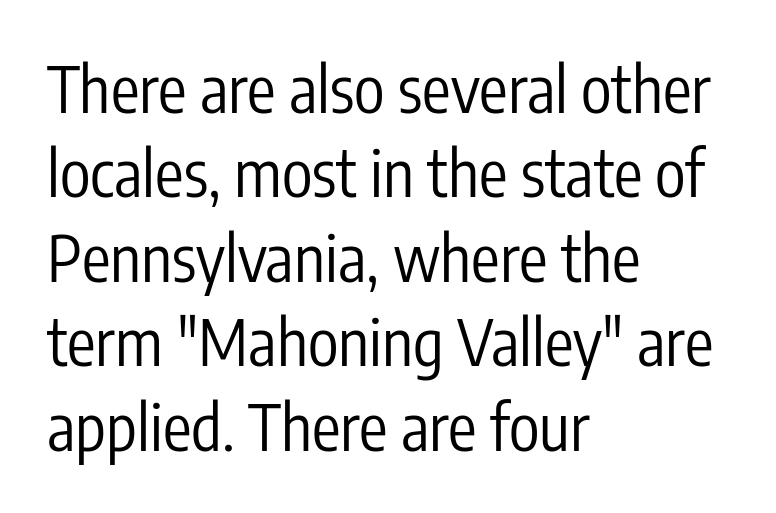
{"serif": "no", "italic": "no", "bold": "no", "weight": "regular", "width": "condensed", "stroke_contrast": "low", "x_height": "medium", "monospaced": "no", "underline": "no", "align": "left", "line_spacing": "normal", "line_spacing_ratio": 1.32, "letter_spacing": "normal", "letter_spacing_em": 0.0, "glyph_px": 64}
